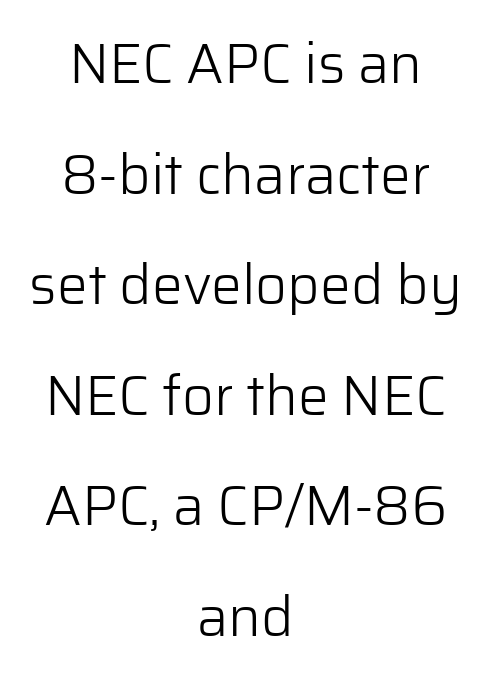
A typesetter would call this proportional, since set widths differ per character. In CSS terms this would be text-align: center. Words float on clear page, feet unadorned. The line texture is even and compact thanks to regular tracking. The letters look calm and open, with moderate or lighter stems.
